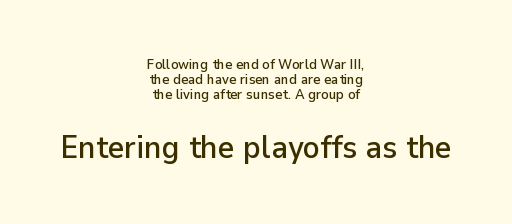
{"serif": "no", "italic": "no", "width": "normal", "stroke_contrast": "low", "x_height": "medium", "monospaced": "no", "underline": "no", "align": "center", "line_spacing": "tight", "line_spacing_ratio": 1.07, "letter_spacing": "normal", "letter_spacing_em": 0.0, "larger_block": "second", "size_ratio": 2.29, "glyph_px": 32}
